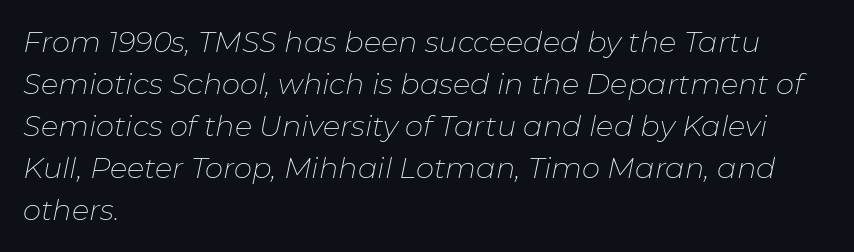
Q: Is the text bold? A: No.
Q: Is the text italic (slanted)? A: Yes, it leans right by about 11 degrees.
Q: Is the text underlined? A: No.
Q: How is the paragraph aligned? A: Left-aligned.
Q: Is the spacing between letters normal or unusually wide? A: Normal.
Q: Is the spacing between lines tight, normal or loose? A: Normal.
Q: Width (condensed, normal, or wide)? A: Normal.
Q: Stroke contrast? A: Low.
Q: x-height? A: Medium.
Q: Monospaced? A: No.
